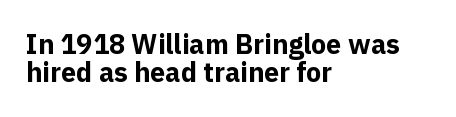
The image shows 27 px bold type, upright; set left-aligned, tight line spacing (1.05x), normal letter spacing, not underlined.
